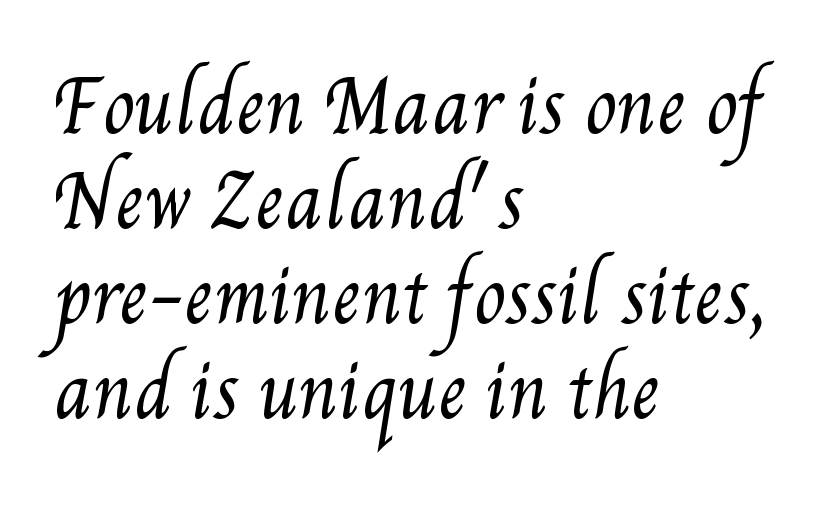
Q: Is the text bold? A: No.
Q: Is the text underlined? A: No.
Q: How is the paragraph aligned? A: Left-aligned.
Q: Is the spacing between letters normal or unusually wide? A: Normal.
Q: Is the spacing between lines tight, normal or loose? A: Normal.
Q: Width (condensed, normal, or wide)? A: Condensed.
Q: Stroke contrast? A: Medium.
Q: x-height? A: Small.
Q: Monospaced? A: No.
